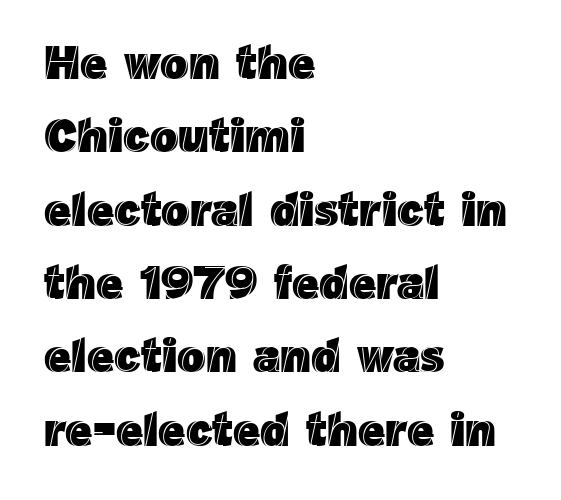
{"italic": "no", "width": "normal", "x_height": "medium", "monospaced": "no", "underline": "no", "align": "left", "line_spacing": "normal", "line_spacing_ratio": 1.56, "letter_spacing": "normal", "letter_spacing_em": 0.0, "glyph_px": 47}
